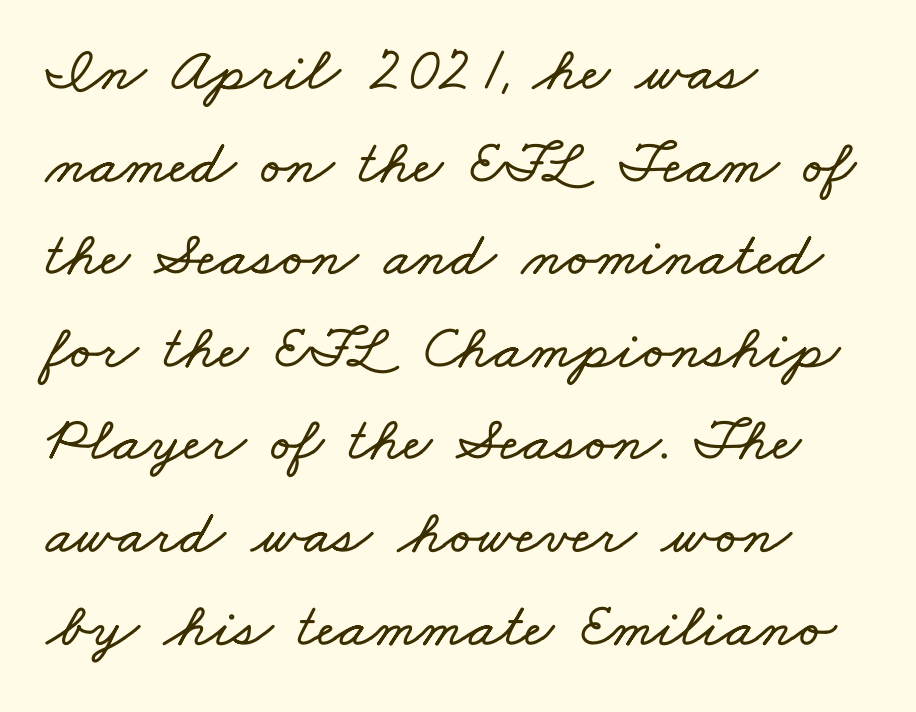
Alignment: flush left. Spacing verdict: proportional, widths tailored to each character. Is the letter spacing exaggerated? No — it looks like the ordinary default. One glance says typical: line gaps are just what's usual. The string is rendered with underlining switched off.
